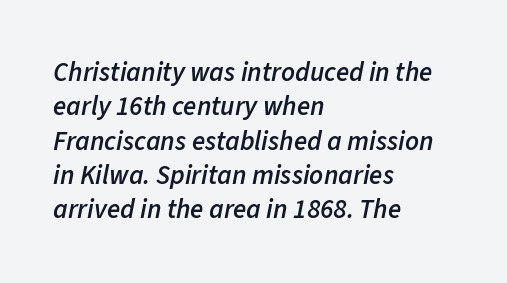
The image shows 27 px text type, italic (leaning right); set left-aligned, normal line spacing (1.27x), normal letter spacing, not underlined.
